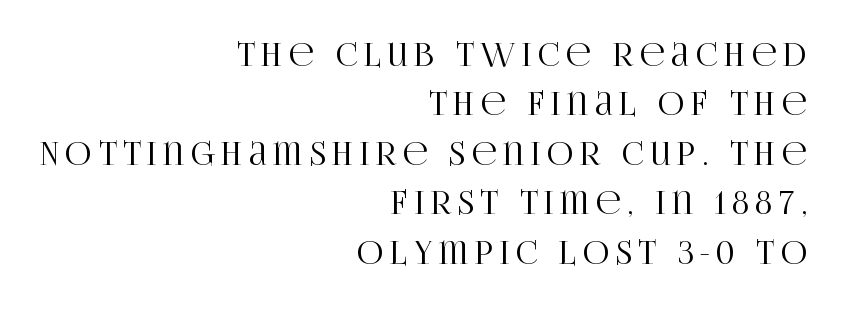
The image shows 33 px condensed serif type, upright; set right-aligned, normal line spacing (1.5x), unusually wide letter spacing (+0.2 em), not underlined; high stroke contrast and a large x-height.
